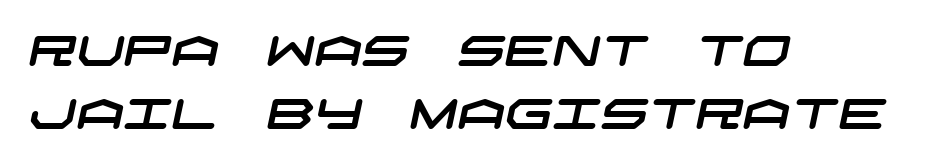
Q: Is the typeface a serif or a sans-serif typeface? A: Sans-serif.
Q: Is the text underlined? A: No.
Q: How is the paragraph aligned? A: Left-aligned.
Q: Is the spacing between letters normal or unusually wide? A: Normal.
Q: Is the spacing between lines tight, normal or loose? A: Normal.
Q: Width (condensed, normal, or wide)? A: Wide.
Q: Stroke contrast? A: Low.
Q: x-height? A: Large.
